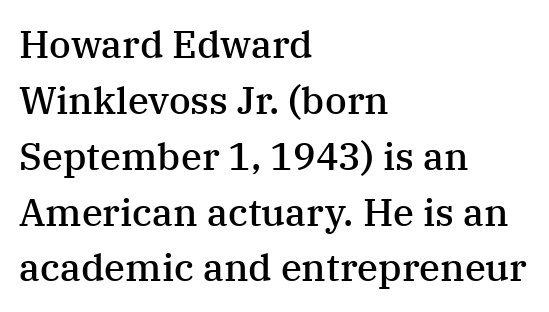
Q: Is the text bold? A: Semi-bold.
Q: Is the text italic (slanted)? A: No, it is upright.
Q: Is the typeface a serif or a sans-serif typeface? A: Serif.
Q: Is the text underlined? A: No.
Q: How is the paragraph aligned? A: Left-aligned.
Q: Is the spacing between letters normal or unusually wide? A: Normal.
Q: Is the spacing between lines tight, normal or loose? A: Normal.
Q: Width (condensed, normal, or wide)? A: Normal.
Q: Stroke contrast? A: Medium.
Q: x-height? A: Medium.
Q: Monospaced? A: No.
